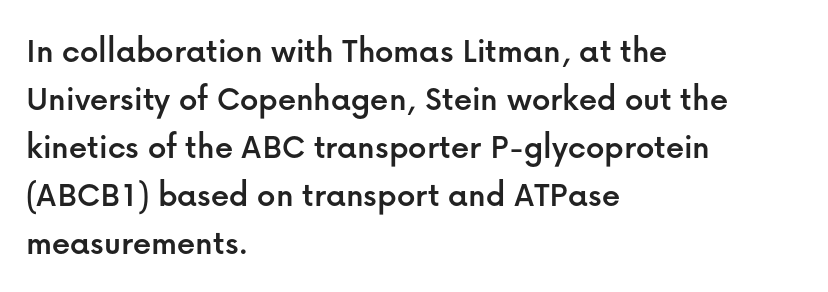
{"serif": "no", "italic": "no", "width": "normal", "stroke_contrast": "low", "x_height": "medium", "monospaced": "no", "underline": "no", "align": "left", "line_spacing": "normal", "line_spacing_ratio": 1.33, "letter_spacing": "normal", "letter_spacing_em": 0.0, "glyph_px": 36}
